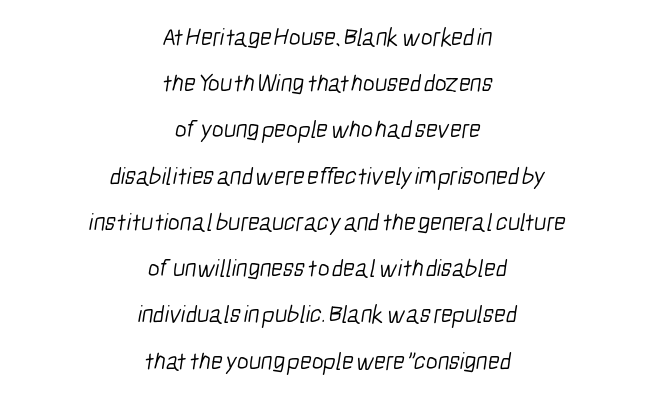
Q: Is the text bold? A: No.
Q: Is the text underlined? A: No.
Q: How is the paragraph aligned? A: Centered.
Q: Is the spacing between letters normal or unusually wide? A: Normal.
